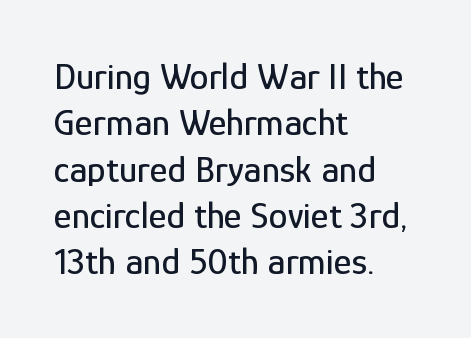
{"serif": "no", "italic": "no", "width": "condensed", "stroke_contrast": "low", "x_height": "medium", "monospaced": "no", "underline": "no", "align": "left", "line_spacing_ratio": 1.22, "letter_spacing": "normal", "letter_spacing_em": 0.0, "glyph_px": 38}
